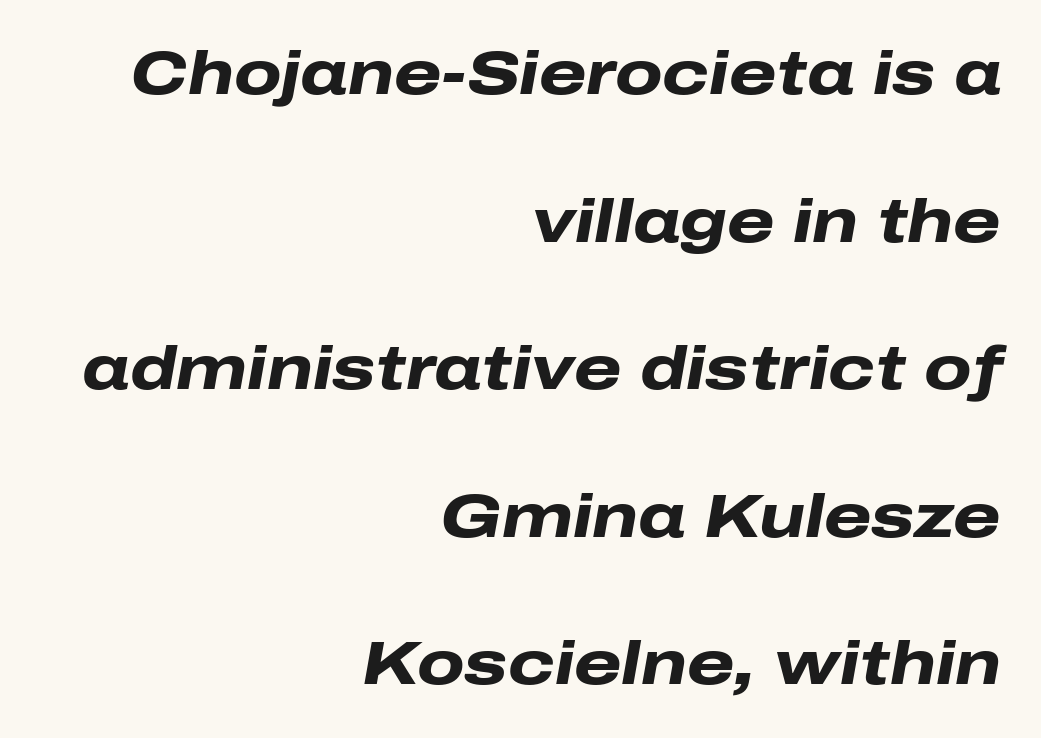
{"italic": "yes", "lean": "right", "slant_degrees": 10, "bold": "yes", "weight": "heavy", "width": "wide", "stroke_contrast": "low", "x_height": "medium", "monospaced": "no", "underline": "no", "align": "right", "line_spacing": "loose", "line_spacing_ratio": 2.42, "letter_spacing": "normal", "letter_spacing_em": 0.0, "glyph_px": 61}
